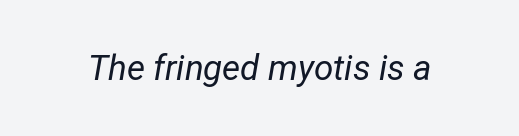
The passage shown leans; its letterforms are oblique. Do the characters align in a grid? No, the font is proportional. Each row of text sits above clean, open space. No chunkiness to these letters — they're not bold. Nothing unusual about the tracking: characters are spaced as the font intends.
